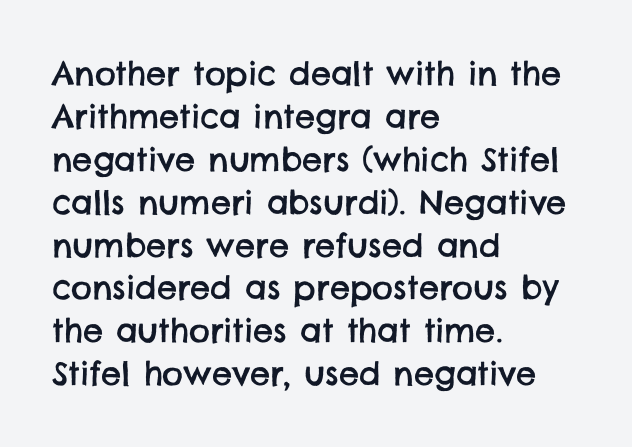
Q: Is the typeface a serif or a sans-serif typeface? A: Sans-serif.
Q: Is the text underlined? A: No.
Q: How is the paragraph aligned? A: Left-aligned.
Q: Is the spacing between letters normal or unusually wide? A: Normal.
Q: Is the spacing between lines tight, normal or loose? A: Normal.
Q: Width (condensed, normal, or wide)? A: Normal.
Q: Stroke contrast? A: Low.
Q: x-height? A: Large.
Q: Monospaced? A: No.
